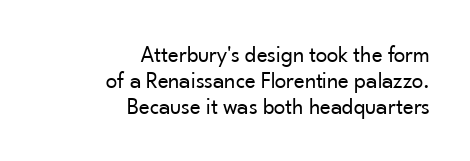
This sample trades vertical openness for compactness between lines. The paragraph has a hard right edge and a soft left edge. Caption: standard tracking, unaltered. The strokes are not fattened; the text isn't bold.
